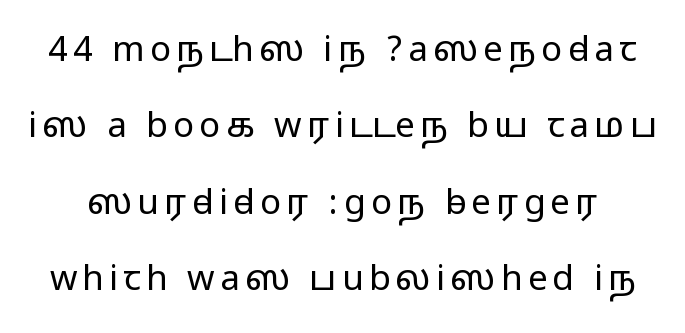
Q: Is the text italic (slanted)? A: No, it is upright.
Q: Is the typeface a serif or a sans-serif typeface? A: Sans-serif.
Q: Is the text underlined? A: No.
Q: Is the spacing between lines tight, normal or loose? A: Loose.
Q: Width (condensed, normal, or wide)? A: Wide.
Q: Stroke contrast? A: Medium.
Q: Monospaced? A: No.
